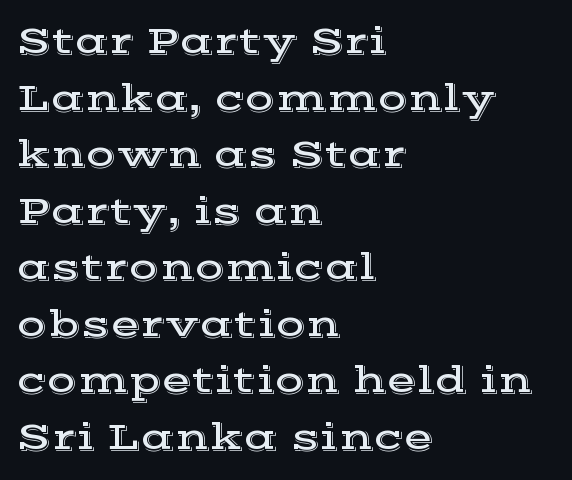
{"serif": "yes", "italic": "no", "width": "wide", "x_height": "medium", "monospaced": "no", "underline": "no", "align": "left", "line_spacing": "normal", "line_spacing_ratio": 1.45, "letter_spacing": "normal", "letter_spacing_em": 0.0, "glyph_px": 39}
